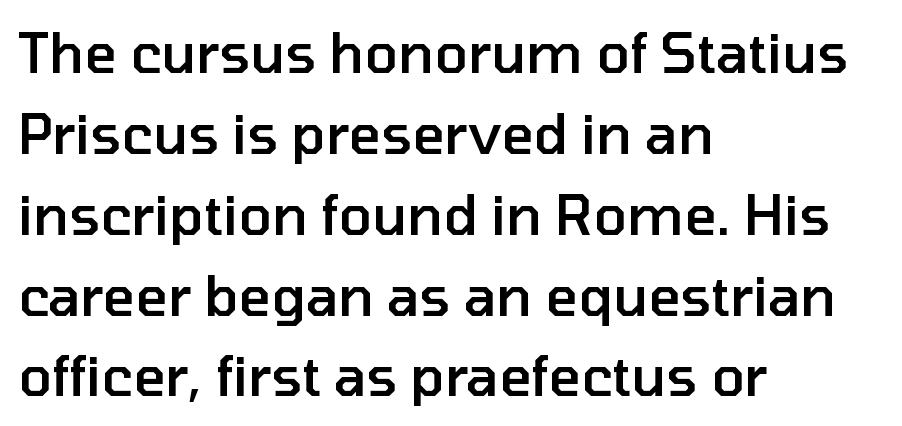
Do the characters align in a grid? No, the font is proportional. Every row of glyphs begins at an identical x-position on the left. The glyphs have the mass of a demibold cut, below bold. Standard letterfit; no display-style spreading of the glyphs.
